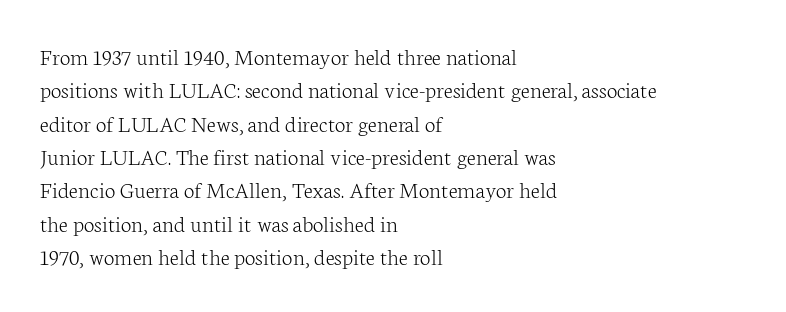
Q: Is the text bold? A: No.
Q: Is the text italic (slanted)? A: No, it is upright.
Q: Is the text underlined? A: No.
Q: How is the paragraph aligned? A: Left-aligned.
Q: Is the spacing between letters normal or unusually wide? A: Normal.
Q: Is the spacing between lines tight, normal or loose? A: Normal.
